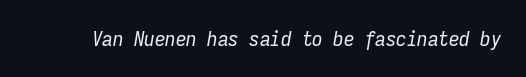
Q: Is the text bold? A: No.
Q: Is the text italic (slanted)? A: Yes, it leans right by about 9 degrees.
Q: Is the text underlined? A: No.
Q: Is the spacing between letters normal or unusually wide? A: Normal.
